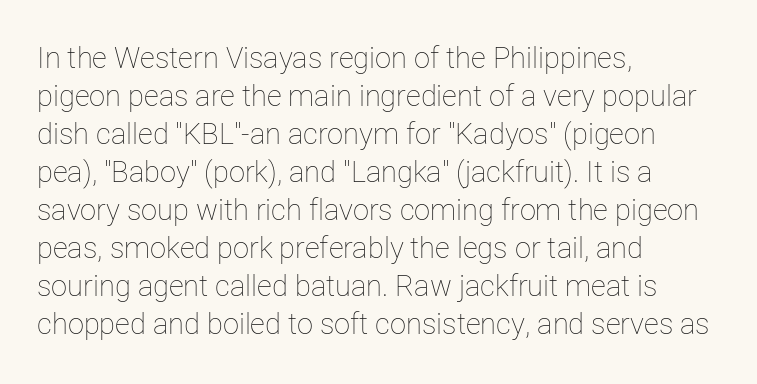
The image shows 29 px thin type, upright; set left-aligned, normal line spacing (1.31x), normal letter spacing, not underlined; low stroke contrast and a medium x-height.
